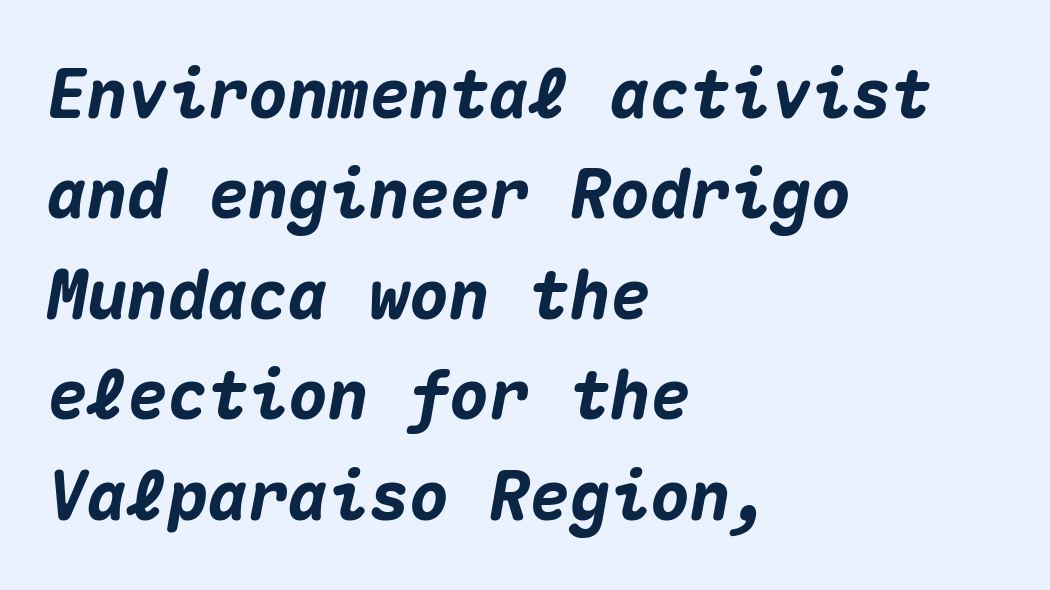
{"italic": "yes", "lean": "right", "slant_degrees": 10, "bold": "yes", "weight": "heavy", "width": "normal", "stroke_contrast": "medium", "x_height": "medium", "monospaced": "yes", "underline": "no", "align": "left", "line_spacing": "normal", "line_spacing_ratio": 1.5, "letter_spacing": "normal", "letter_spacing_em": 0.0, "glyph_px": 67}
